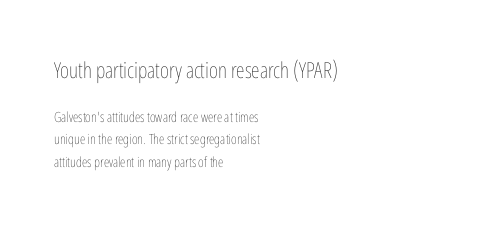
{"italic": "no", "bold": "no", "underline": "no", "align": "left", "line_spacing": "normal", "line_spacing_ratio": 1.6, "letter_spacing": "normal", "letter_spacing_em": 0.0, "larger_block": "first", "size_ratio": 1.57, "glyph_px": 22}
